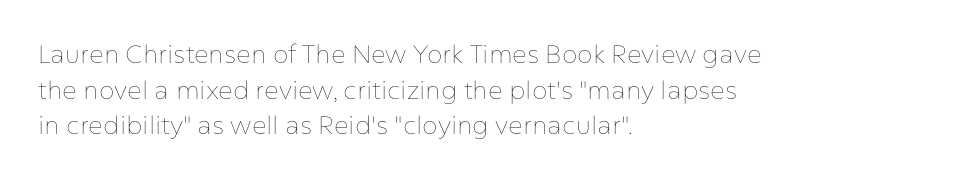
{"italic": "no", "bold": "no", "underline": "no", "align": "left", "line_spacing": "normal", "line_spacing_ratio": 1.43, "letter_spacing": "normal", "letter_spacing_em": 0.0, "glyph_px": 25}
